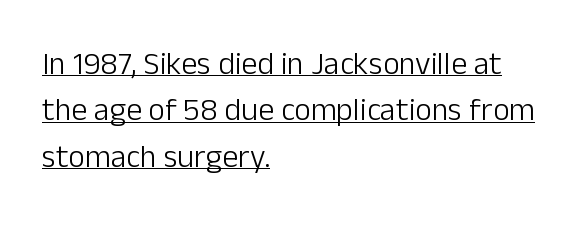
Underline: present. The tracking reads as untouched default to a designer's eye. Style check: upright. Varying glyph widths throughout — classic text-font behaviour.
